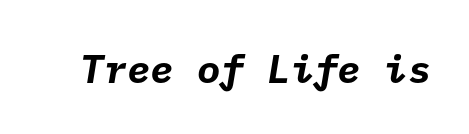
The image shows 39 px bold sans-serif type; set normal letter spacing, not underlined; low stroke contrast and a medium x-height.
